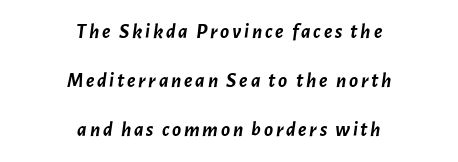
The image shows 21 px bold type, italic (leaning right); set centered, loose line spacing (2.33x), not underlined.
